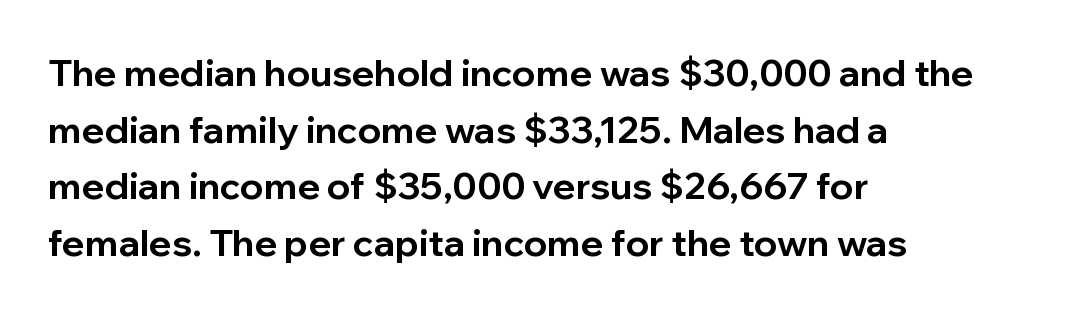
The image shows 37 px bold sans-serif type, upright; set left-aligned, normal line spacing (1.53x), normal letter spacing, not underlined; low stroke contrast and a medium x-height.
